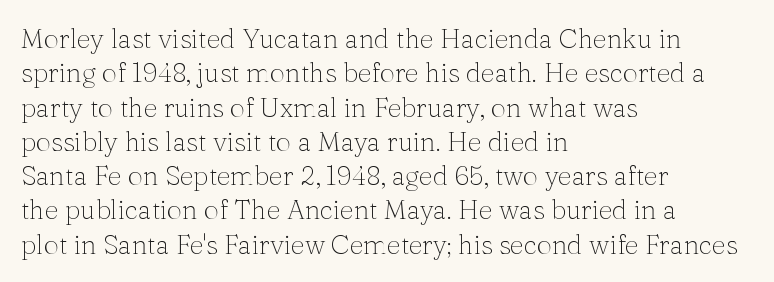
The image shows 27 px text type, upright; set left-aligned, normal line spacing (1.27x), normal letter spacing, not underlined.
